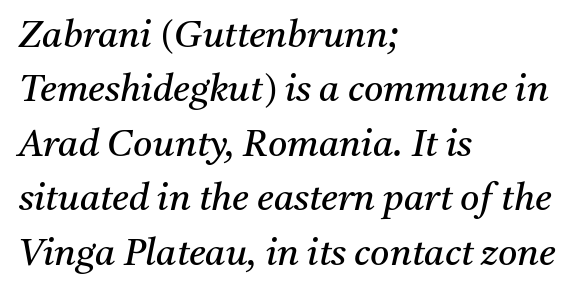
Caption: face not bold, strokes unweighted. You could call the tracking neutral — neither tight nor loose. The space beneath each line is pristine and unruled. Looks like regular typesetting: each glyph gets only the width it needs.
